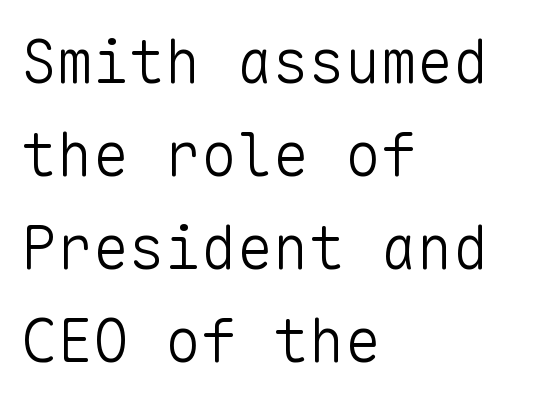
Students, observe: this is what conventionally led text looks like. Decoration check: the copy has no underline. What stands out about the letter spacing? Nothing — it is the standard amount. Posture: vertical. Is this a fixed-width face? Yes — each glyph sits in an identical cell.
